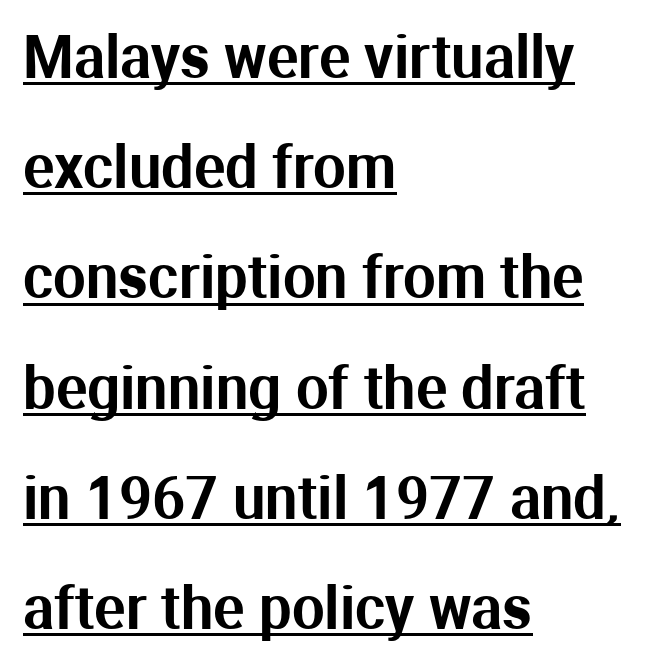
The image shows 58 px sans-serif type, upright; set left-aligned, loose line spacing (1.9x), normal letter spacing, underlined; medium stroke contrast and a medium x-height.
